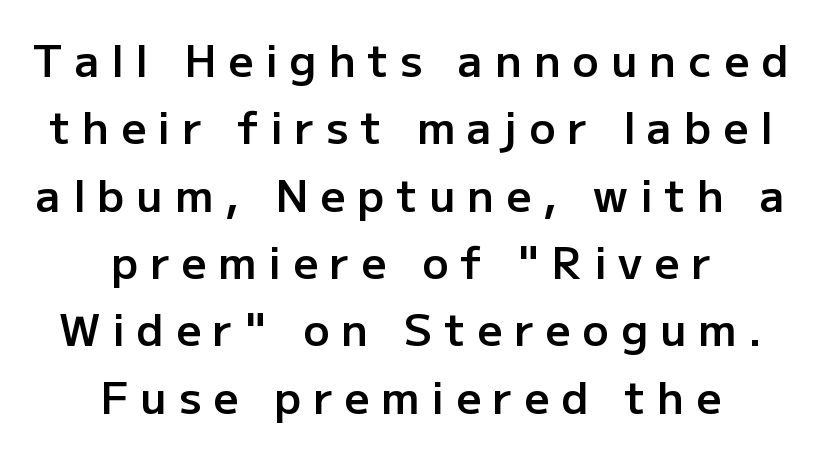
{"serif": "no", "italic": "no", "bold": "semi", "weight": "semibold", "width": "normal", "stroke_contrast": "low", "x_height": "medium", "monospaced": "no", "underline": "no", "align": "center", "line_spacing": "normal", "line_spacing_ratio": 1.53, "letter_spacing": "wide", "letter_spacing_em": 0.27, "glyph_px": 44}
